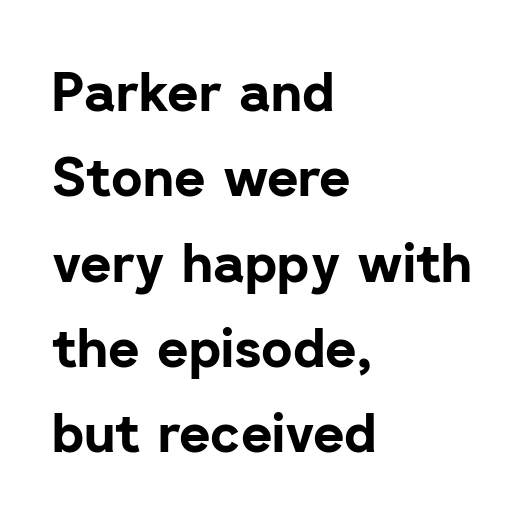
Typeset ragged right — the left edge is the straight one. Students, observe: this is what conventionally led text looks like. In terms of letterform style, serifs are entirely absent. You could not count columns in this text — the font is proportionally spaced. Unmarked baselines from the first word to the last.
